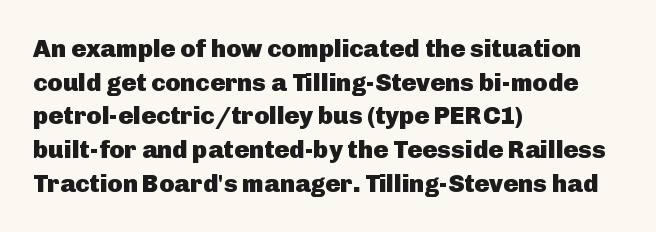
Students, note that the glyphs here touch the page at normal intervals. Chunky letters — that's bold for sure. Descenders are the only things crossing below the line. Notice how the passage keeps a crisp vertical edge on the left only.
